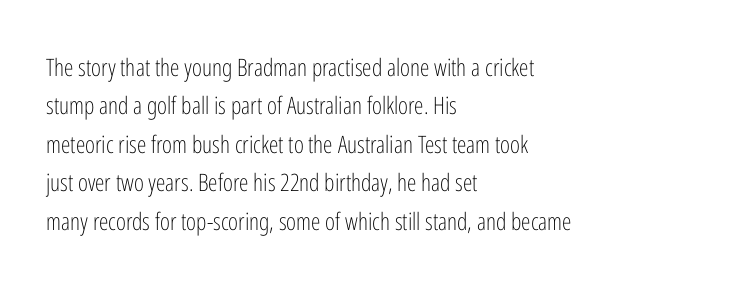
Q: Is the text bold? A: No.
Q: Is the text italic (slanted)? A: No, it is upright.
Q: Is the text underlined? A: No.
Q: How is the paragraph aligned? A: Left-aligned.
Q: Is the spacing between letters normal or unusually wide? A: Normal.
Q: Is the spacing between lines tight, normal or loose? A: Normal.
